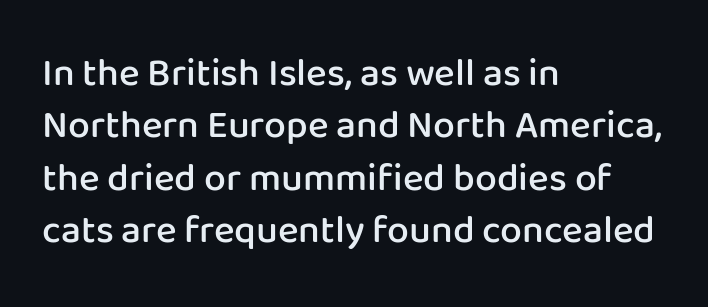
{"serif": "no", "italic": "no", "bold": "semi", "weight": "semibold", "width": "normal", "stroke_contrast": "low", "x_height": "medium", "monospaced": "no", "underline": "no", "align": "left", "line_spacing": "normal", "line_spacing_ratio": 1.34, "letter_spacing": "normal", "letter_spacing_em": 0.0, "glyph_px": 39}
